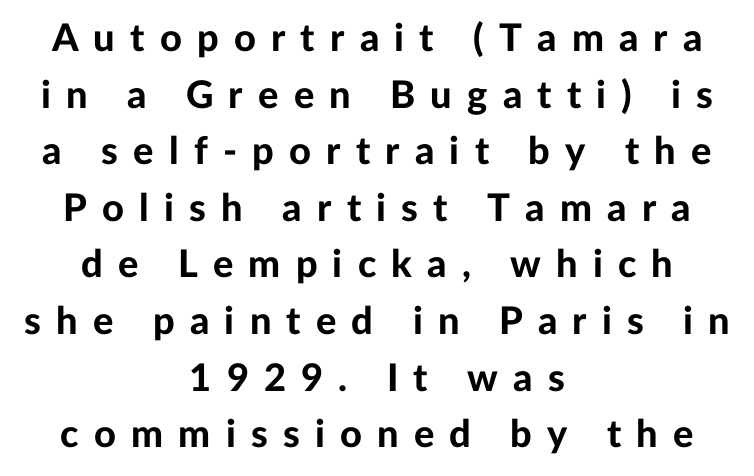
Q: Is the text bold? A: Yes.
Q: Is the text italic (slanted)? A: No, it is upright.
Q: Is the typeface a serif or a sans-serif typeface? A: Sans-serif.
Q: Is the text underlined? A: No.
Q: How is the paragraph aligned? A: Centered.
Q: Is the spacing between letters normal or unusually wide? A: Unusually wide.
Q: Is the spacing between lines tight, normal or loose? A: Normal.
Q: Width (condensed, normal, or wide)? A: Normal.
Q: Stroke contrast? A: Low.
Q: x-height? A: Medium.
Q: Monospaced? A: No.
